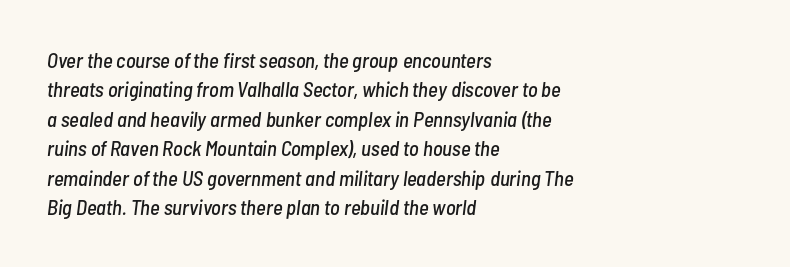
Q: Is the text italic (slanted)? A: Yes, it leans right by about 7 degrees.
Q: Is the text underlined? A: No.
Q: How is the paragraph aligned? A: Left-aligned.
Q: Is the spacing between letters normal or unusually wide? A: Normal.
Q: Is the spacing between lines tight, normal or loose? A: Normal.
